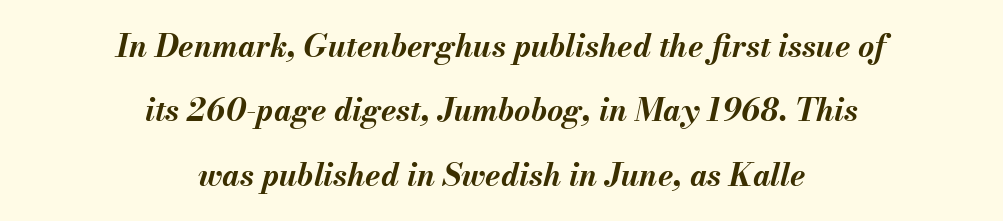
Q: Is the text bold? A: Yes.
Q: Is the text italic (slanted)? A: Yes, it leans right by about 13 degrees.
Q: Is the text underlined? A: No.
Q: How is the paragraph aligned? A: Centered.
Q: Is the spacing between letters normal or unusually wide? A: Normal.
Q: Is the spacing between lines tight, normal or loose? A: Loose.
Q: Width (condensed, normal, or wide)? A: Normal.
Q: Stroke contrast? A: Medium.
Q: x-height? A: Small.
Q: Monospaced? A: No.
